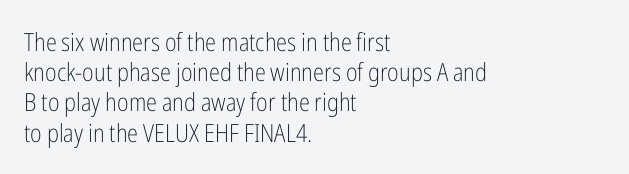
In terms of posture, this sample is upright. The rendering keeps characters at their native spacing. Caption: face not bold, strokes unweighted. The string is rendered with underlining switched off. Horizontal alignment here is leftward, the default for most running prose.
